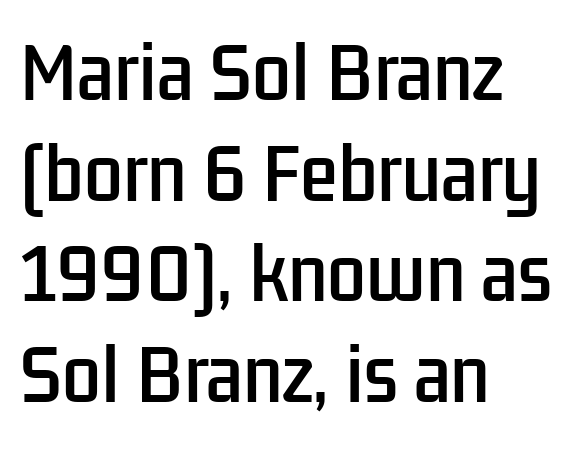
The image shows 69 px condensed sans-serif type, upright; set left-aligned, normal line spacing (1.46x), normal letter spacing, not underlined; low stroke contrast and a medium x-height.
